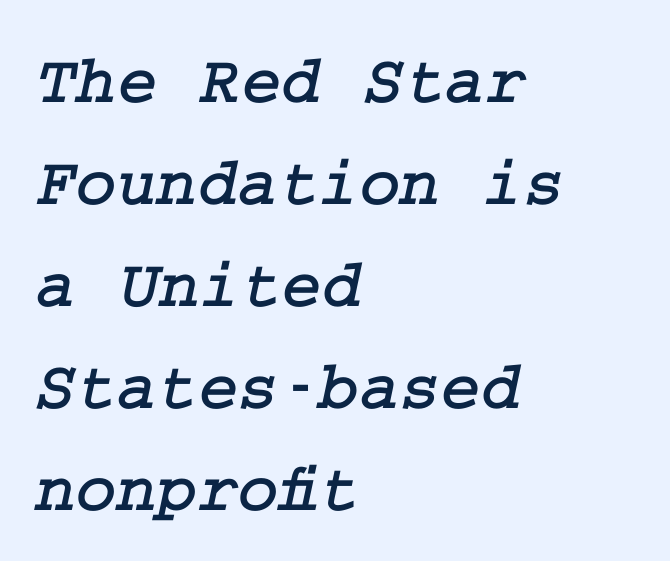
The image shows 69 px serif type; set left-aligned, normal line spacing (1.48x), normal letter spacing, not underlined; low stroke contrast and a medium x-height.
